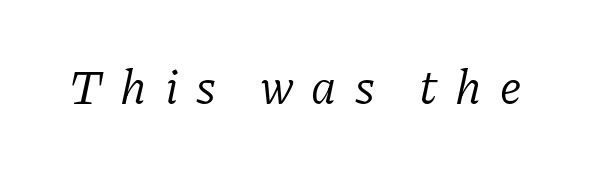
Substantial extra tracking has been applied to these lines. Proportional: the letters do not fall into vertical columns. Lines of text with bare space underneath. Serif or sans? Serif — the stroke terminals have little feet. The font's italic variant was chosen for this text. The letters look calm and open, with moderate or lighter stems.
